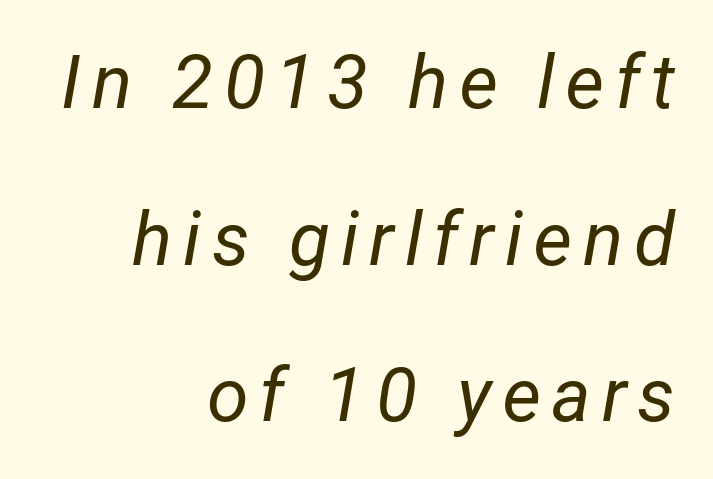
Q: Is the text bold? A: No.
Q: Is the text italic (slanted)? A: Yes, it leans right by about 12 degrees.
Q: Is the text underlined? A: No.
Q: How is the paragraph aligned? A: Right-aligned.
Q: Is the spacing between lines tight, normal or loose? A: Loose.
Q: Width (condensed, normal, or wide)? A: Normal.
Q: Stroke contrast? A: Low.
Q: x-height? A: Medium.
Q: Monospaced? A: No.
